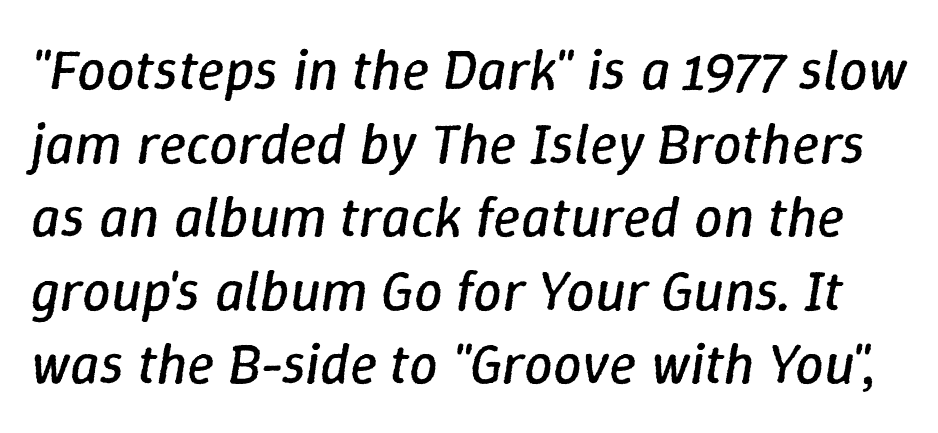
Summary of vertical rhythm: regular, with standard interline spacing. Standard letterfit; no display-style spreading of the glyphs. A typesetter would call this proportional, since set widths differ per character. No letter is thick-stroked: the sample isn't bold. You can tell it's italic because the verticals aren't actually vertical.
